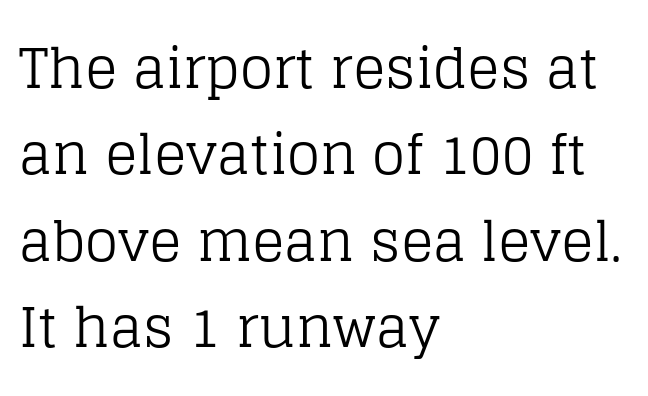
Q: Is the text bold? A: No.
Q: Is the text italic (slanted)? A: No, it is upright.
Q: Is the typeface a serif or a sans-serif typeface? A: Serif.
Q: Is the text underlined? A: No.
Q: How is the paragraph aligned? A: Left-aligned.
Q: Is the spacing between letters normal or unusually wide? A: Normal.
Q: Is the spacing between lines tight, normal or loose? A: Normal.
Q: Width (condensed, normal, or wide)? A: Normal.
Q: Stroke contrast? A: Low.
Q: x-height? A: Large.
Q: Monospaced? A: No.
